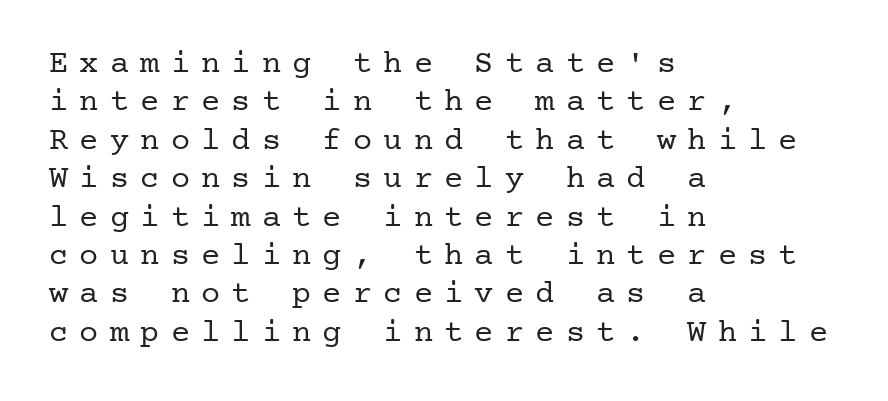
Each word looks stretched out because of the extra space between its letters. If you drew a line through each stem, it would be perfectly vertical. These lines are set flush left with a ragged right edge. To sum up the face: it has serifs. Summary of weight: not heavy and not bold.
